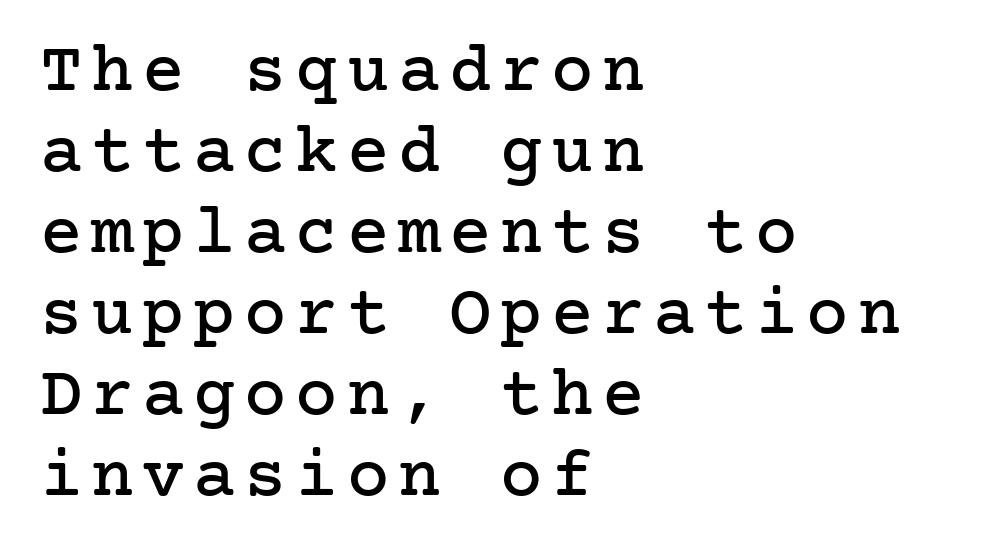
The image shows 71 px serif type, upright; set left-aligned, tight line spacing (1.14x), not underlined; low stroke contrast and a medium x-height.
